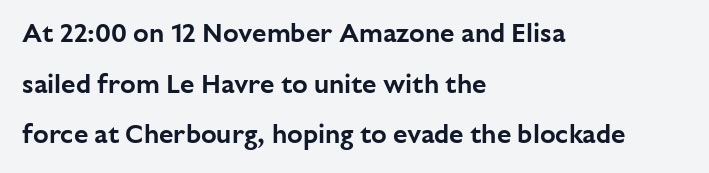
The axis of the letterforms is exactly vertical. A typesetter would call this leading open, well beyond the default. You could call the tracking neutral — neither tight nor loose. A classic flush-left, rag-right setting is used for this passage. Honestly, there is no underline to notice here at all.
